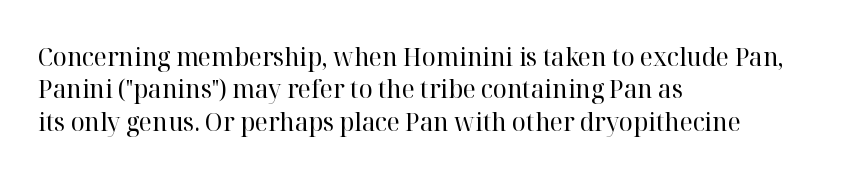
Line spacing here is normal. Nobody touched the tracking dial on this one. Quick note: underline off. Designer's note — italics off, roman on. The lines are quadded left.
